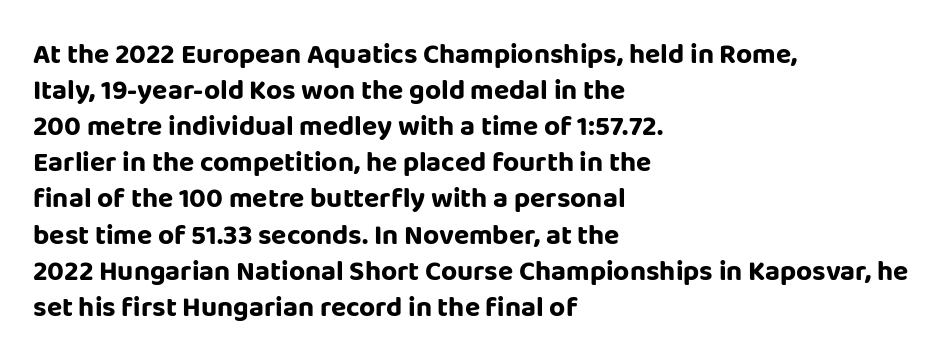
The image shows 28 px bold sans-serif type, upright; set left-aligned, normal line spacing (1.29x), normal letter spacing, not underlined; low stroke contrast and a large x-height.
